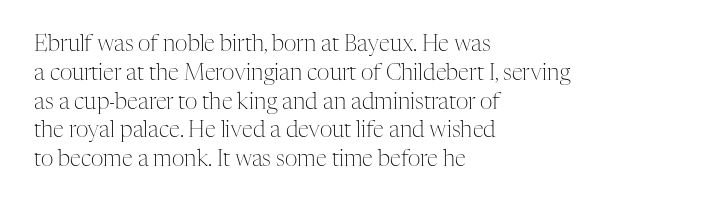
No extra ink here — the face is not bold. The ragged edge is on the right, which tells us the setting is flush left. Decoration check: the copy has no underline. Between one letter and the next there's only the usual sliver of space. No italicization has been applied; the sample stays upright. Successive baselines arrive at the customary interval.
